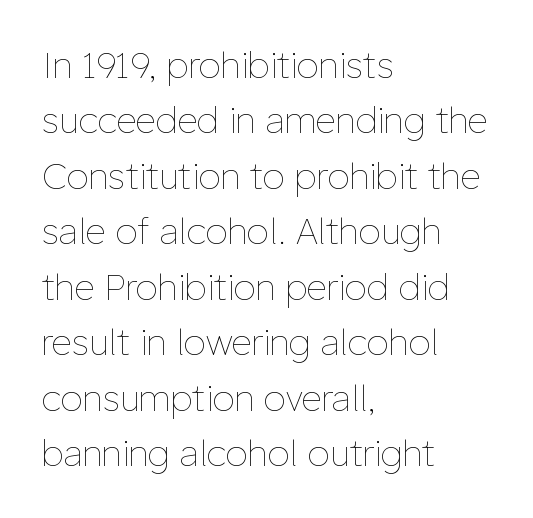
The image shows 36 px thin type, upright; set left-aligned, normal line spacing (1.54x), normal letter spacing, not underlined; low stroke contrast and a medium x-height.
